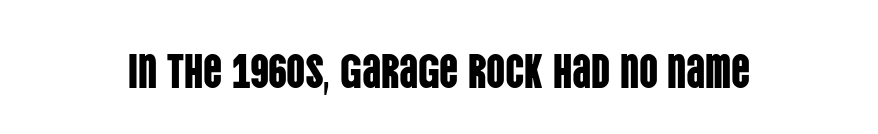
Q: Is the text italic (slanted)? A: No, it is upright.
Q: Is the typeface a serif or a sans-serif typeface? A: Sans-serif.
Q: Is the text underlined? A: No.
Q: Is the spacing between letters normal or unusually wide? A: Normal.
Q: Width (condensed, normal, or wide)? A: Condensed.
Q: Stroke contrast? A: Low.
Q: x-height? A: Large.
Q: Monospaced? A: No.
